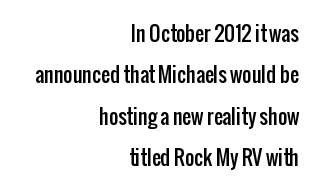
The image shows 20 px text type, upright; set right-aligned, loose line spacing (2.07x), normal letter spacing, not underlined.
